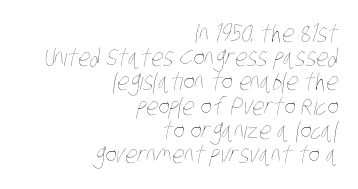
Is the type heavy? It reads as light-to-regular instead. Is the block centered? No — it sits flush against the right margin. Regarding leading, the lines here are crowded together. Only glyphs here, with clear space below each row.
